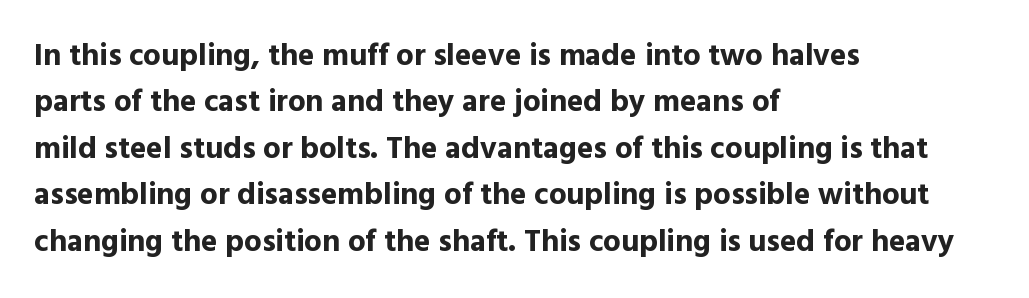
You can tell from the bare stems that sans-serif type was used. Strokes here are thick enough to call this a true bold. The lettering stays uniformly vertical, giving the passage a roman look. The specimen omits any rule beneath the text block's lines. In CSS terms this would be text-align: left. The passage shown is typed in a proportional face where columns would drift.
